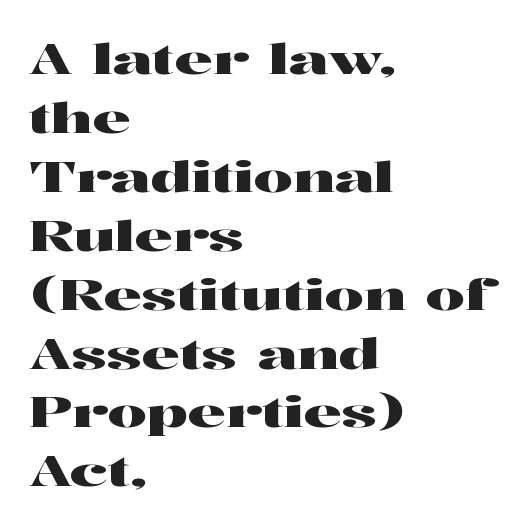
Q: Is the text italic (slanted)? A: No, it is upright.
Q: Is the typeface a serif or a sans-serif typeface? A: Serif.
Q: Is the text underlined? A: No.
Q: How is the paragraph aligned? A: Left-aligned.
Q: Is the spacing between letters normal or unusually wide? A: Normal.
Q: Is the spacing between lines tight, normal or loose? A: Normal.
Q: Width (condensed, normal, or wide)? A: Wide.
Q: Stroke contrast? A: High.
Q: x-height? A: Medium.
Q: Monospaced? A: No.
